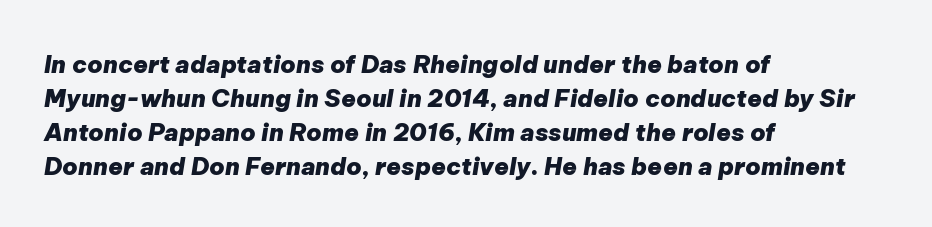
Check under the words: just untouched page. There's an unmistakable incline to the writing here. The letterforms sit shoulder to shoulder at normal distance. Is the block centered? No — it sits flush against the left margin. Its strokes are broad and dark, the hallmark of bold type. Students, observe: this is what conventionally led text looks like.
